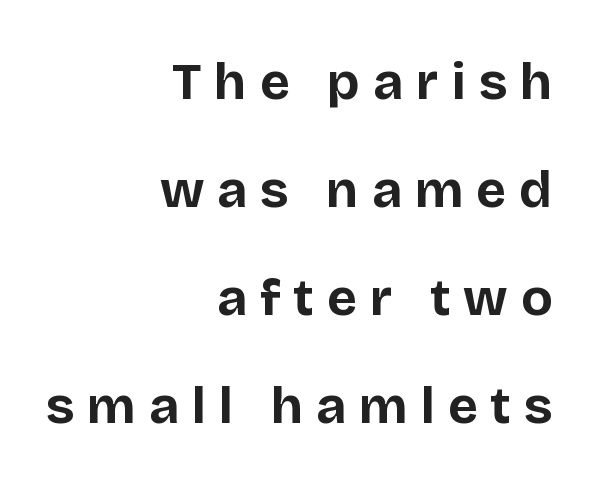
The image shows 52 px bold sans-serif type, upright; set right-aligned, loose line spacing (2.08x), unusually wide letter spacing (+0.25 em), not underlined; low stroke contrast and a large x-height.
